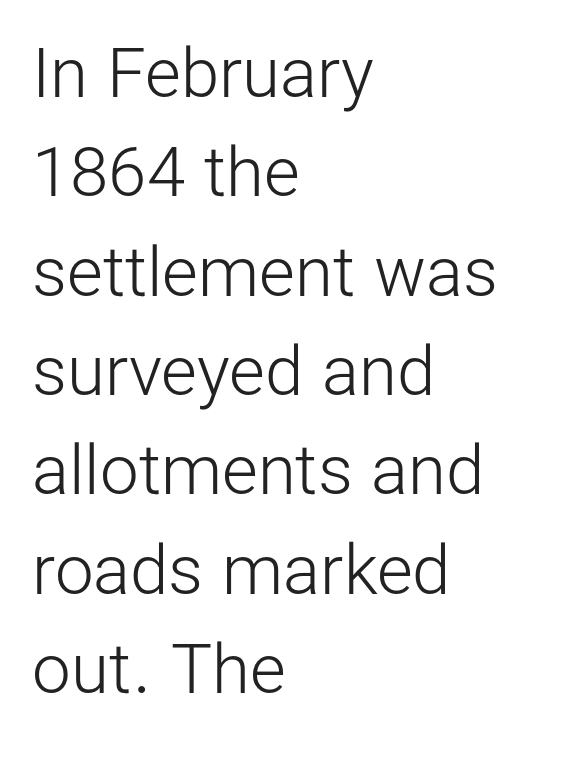
The image shows 69 px light sans-serif type, upright; set left-aligned, normal line spacing (1.44x), normal letter spacing, not underlined; low stroke contrast and a medium x-height.
